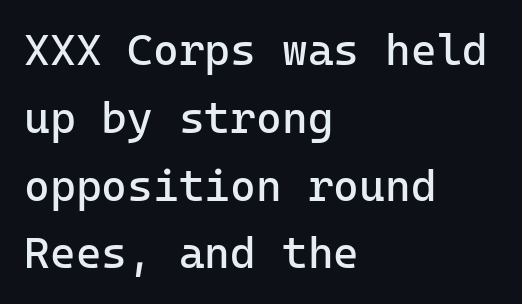
Q: Is the text bold? A: No.
Q: Is the text italic (slanted)? A: No, it is upright.
Q: Is the typeface a serif or a sans-serif typeface? A: Sans-serif.
Q: Is the text underlined? A: No.
Q: How is the paragraph aligned? A: Left-aligned.
Q: Is the spacing between letters normal or unusually wide? A: Normal.
Q: Is the spacing between lines tight, normal or loose? A: Normal.
Q: Width (condensed, normal, or wide)? A: Normal.
Q: Stroke contrast? A: Low.
Q: x-height? A: Medium.
Q: Monospaced? A: Yes.
